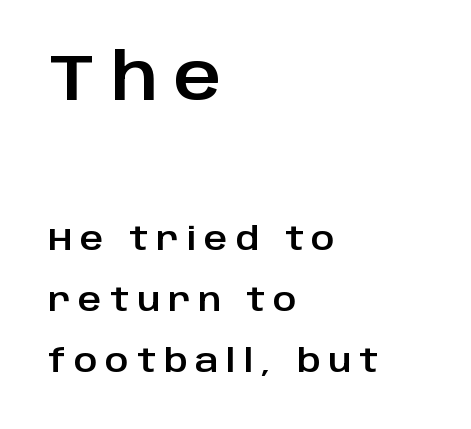
Looks like regular typesetting: each glyph gets only the width it needs. Type size steps down from the first block to the second. This sample uses an upright cut, with every glyph sitting square on the baseline. The horizontal fit of the characters is loose and conspicuously gappy. The strip under each line holds only bare page. Summary of vertical rhythm: relaxed, with wide interline spacing.
